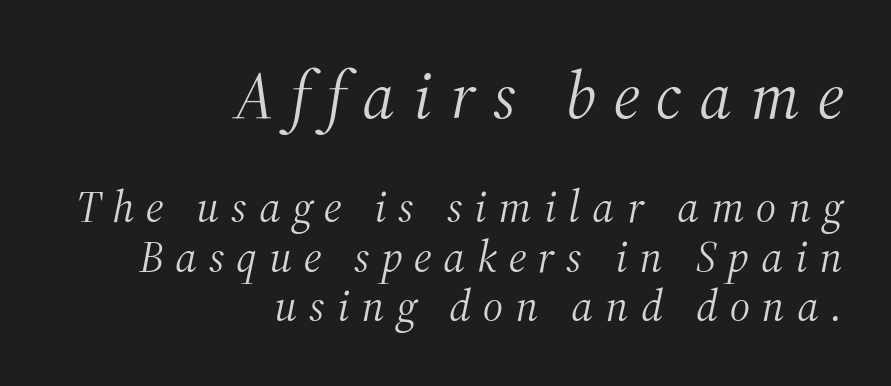
{"serif": "yes", "italic": "yes", "lean": "right", "slant_degrees": 12, "bold": "no", "weight": "light", "width": "normal", "stroke_contrast": "medium", "x_height": "medium", "monospaced": "no", "underline": "no", "align": "right", "line_spacing": "tight", "line_spacing_ratio": 1.1, "letter_spacing": "wide", "letter_spacing_em": 0.26, "larger_block": "first", "size_ratio": 1.49, "glyph_px": 67}
